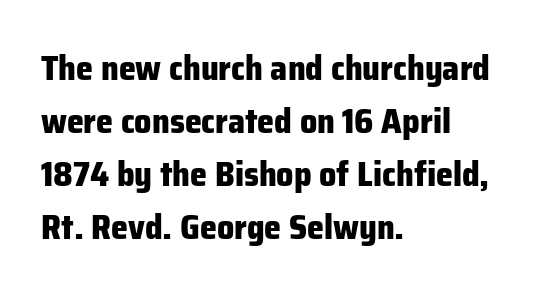
The image shows 34 px heavy sans-serif type, upright; set left-aligned, normal line spacing (1.56x), normal letter spacing, not underlined; low stroke contrast and a medium x-height.
